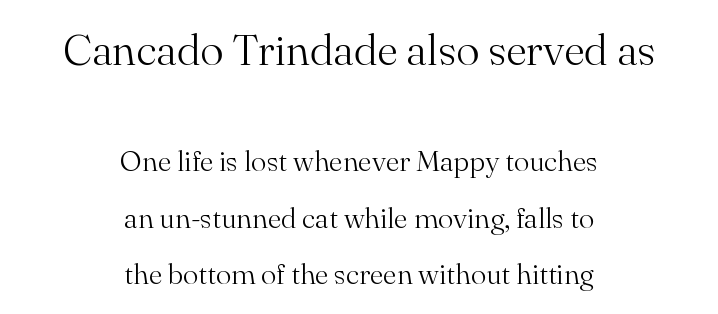
{"serif": "yes", "italic": "no", "bold": "no", "weight": "light", "width": "normal", "stroke_contrast": "medium", "x_height": "small", "monospaced": "no", "underline": "no", "align": "center", "line_spacing": "loose", "line_spacing_ratio": 1.95, "letter_spacing": "normal", "letter_spacing_em": 0.0, "larger_block": "first", "size_ratio": 1.52, "glyph_px": 44}
